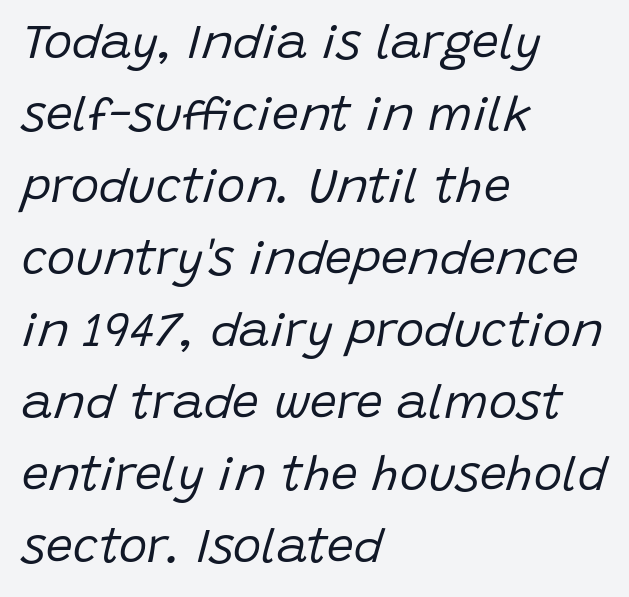
Q: Is the text bold? A: No.
Q: Is the text italic (slanted)? A: Yes, it leans right by about 15 degrees.
Q: Is the text underlined? A: No.
Q: How is the paragraph aligned? A: Left-aligned.
Q: Is the spacing between letters normal or unusually wide? A: Normal.
Q: Is the spacing between lines tight, normal or loose? A: Normal.
Q: Width (condensed, normal, or wide)? A: Normal.
Q: Stroke contrast? A: Low.
Q: x-height? A: Large.
Q: Monospaced? A: No.
